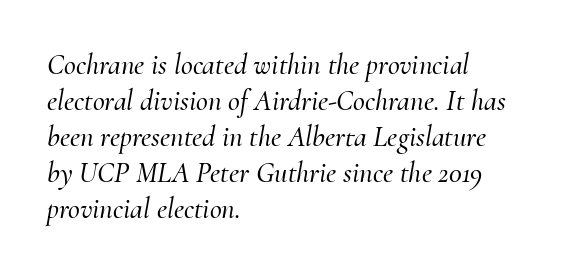
Q: Is the text italic (slanted)? A: Yes, it leans right by about 10 degrees.
Q: Is the typeface a serif or a sans-serif typeface? A: Serif.
Q: Is the text underlined? A: No.
Q: How is the paragraph aligned? A: Left-aligned.
Q: Is the spacing between letters normal or unusually wide? A: Normal.
Q: Width (condensed, normal, or wide)? A: Normal.
Q: Stroke contrast? A: Medium.
Q: x-height? A: Small.
Q: Monospaced? A: No.
